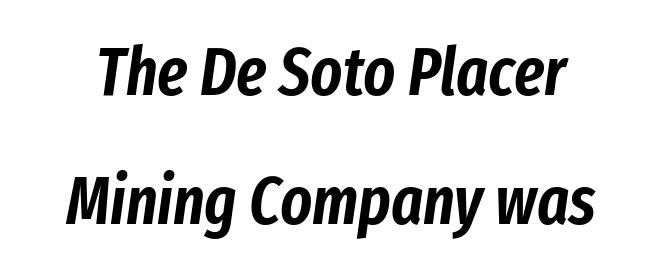
The designer dialed line spacing up above the default. Descenders are the only things crossing below the line. This sample uses plain, unmodified letter spacing. Notice how the stems are inclined rather than vertical — that's the hallmark of italics.
